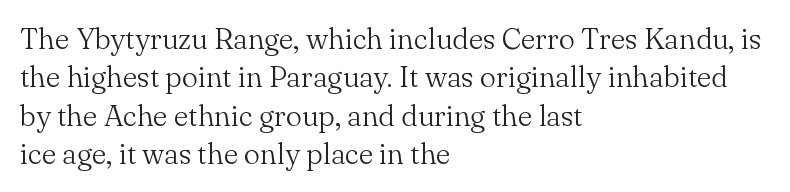
This sample uses an upright cut, with every glyph sitting square on the baseline. The space directly below the letters is spotless. Line beginnings align vertically; line endings do not. Whoever set this chose a conventional vertical rhythm.
